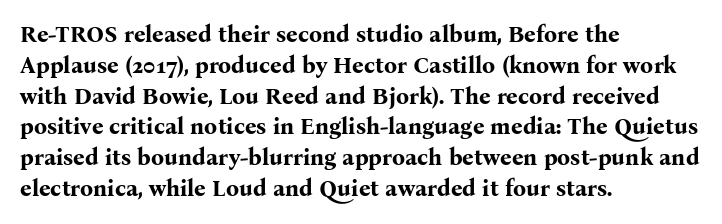
The image shows 23 px bold type, upright; set left-aligned, normal line spacing (1.34x), normal letter spacing, not underlined.
